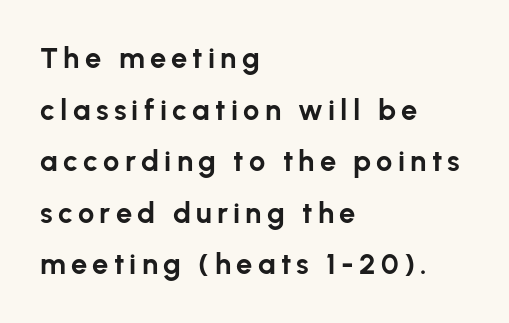
The image shows 29 px bold sans-serif type, upright; set left-aligned, line spacing 1.78x, not underlined; low stroke contrast and a medium x-height.
